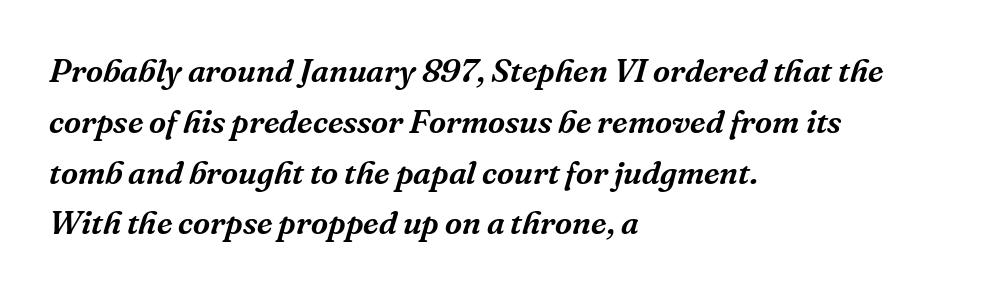
This sample has the flowing, uneven cadence of proportional lettering. One-word summary of the alignment: left. Is the letter spacing exaggerated? No — it looks like the ordinary default. This is oblique type, the kind used for emphasis or titles.
